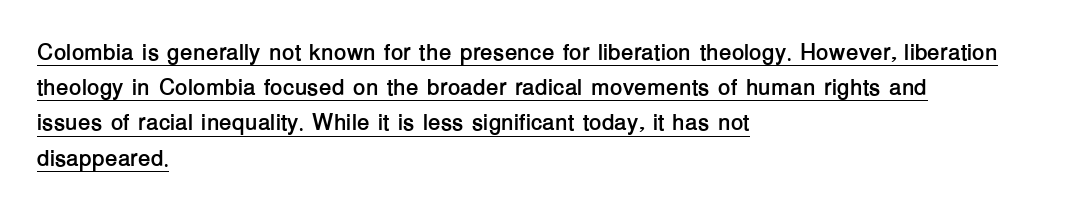
The image shows 23 px bold type, upright; set left-aligned, normal line spacing (1.53x), normal letter spacing, underlined.
